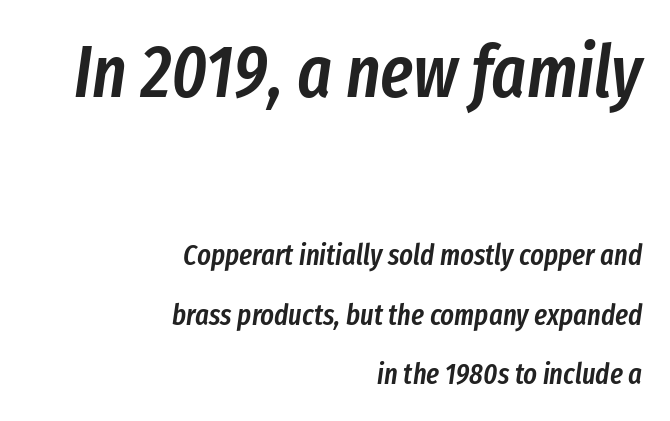
Caption: semibold face, moderately heavy strokes. Typesetter's note — upper block bumped up in size, lower block left smaller. Horizontal alignment here is rightward, an uncommon choice for prose. A typesetter would call this leading open, well beyond the default. This sample has the flowing, uneven cadence of proportional lettering.
